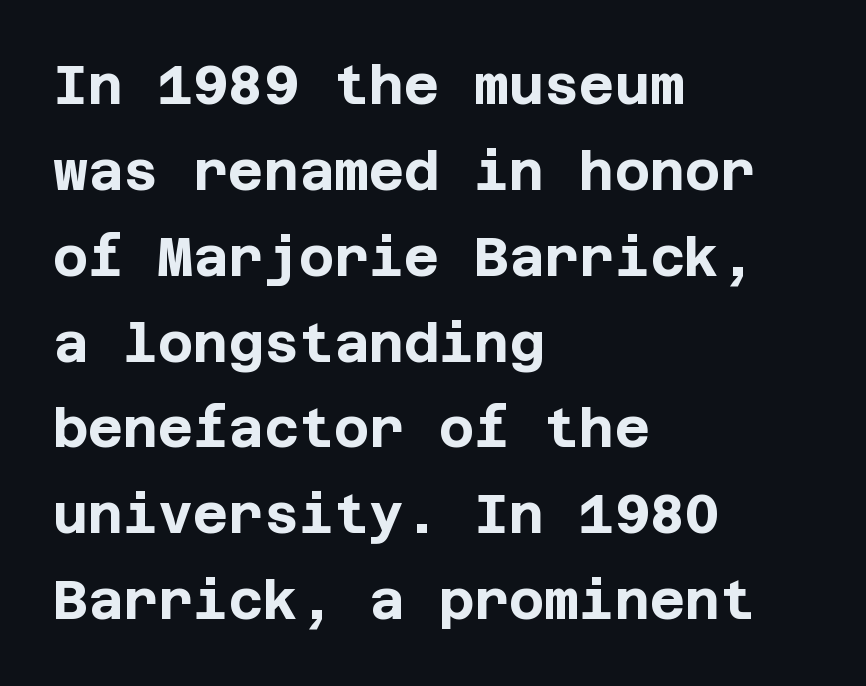
It's the straight-up-and-down kind of type. The line texture is even and compact thanks to regular tracking. The string is rendered with underlining switched off. Which margin do the lines hug? The left one — the right edge is uneven. The passage shown is emphatically bold.
